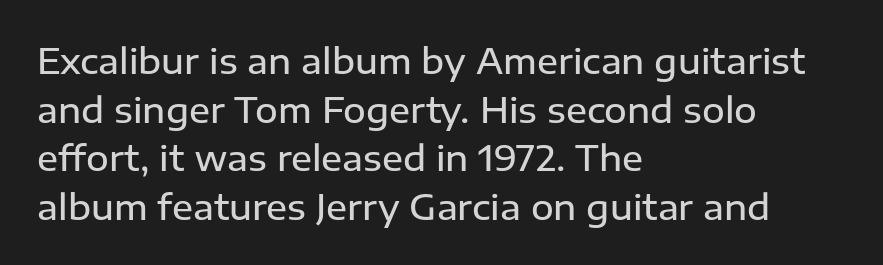
The image shows 35 px semibold sans-serif type, upright; set left-aligned, normal line spacing (1.39x), normal letter spacing, not underlined; low stroke contrast and a medium x-height.
